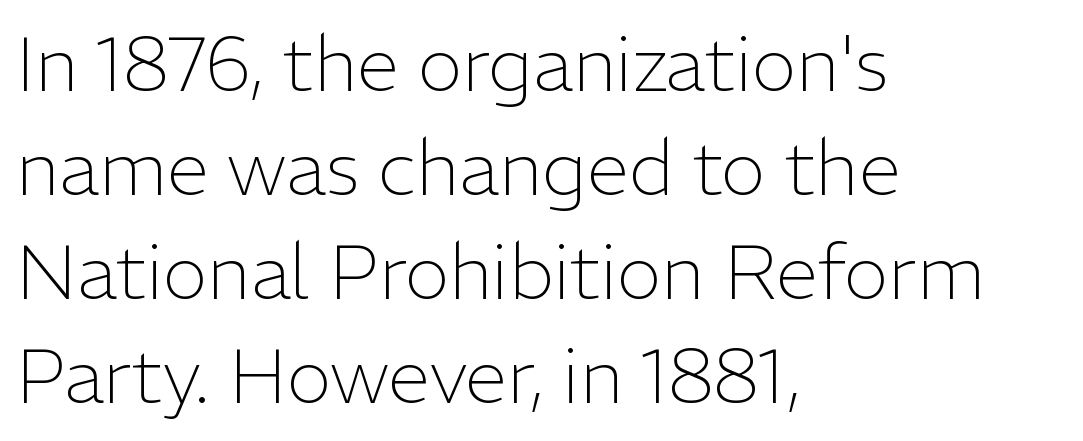
{"serif": "no", "italic": "no", "bold": "no", "weight": "light", "width": "normal", "stroke_contrast": "low", "x_height": "medium", "monospaced": "no", "underline": "no", "align": "left", "line_spacing": "normal", "line_spacing_ratio": 1.37, "letter_spacing": "normal", "letter_spacing_em": 0.0, "glyph_px": 76}
